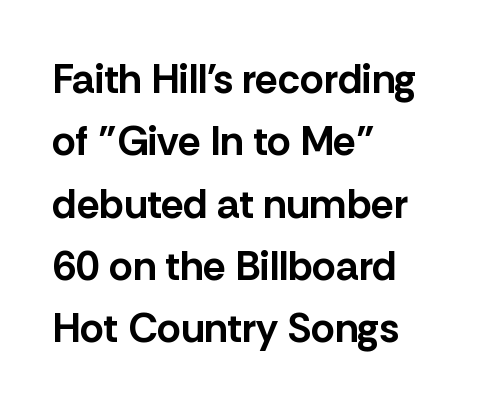
{"serif": "no", "italic": "no", "bold": "yes", "weight": "bold", "width": "normal", "stroke_contrast": "low", "x_height": "medium", "monospaced": "no", "underline": "no", "align": "left", "line_spacing": "normal", "line_spacing_ratio": 1.52, "letter_spacing": "normal", "letter_spacing_em": 0.0, "glyph_px": 41}
